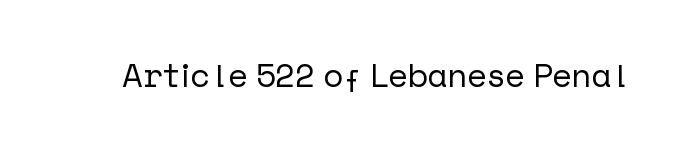
Between one letter and the next there's only the usual sliver of space. Serif or sans? Sans — the stroke terminals are bare. A roman cut, with each character standing at attention. Rule under the text: the space is simply empty.
